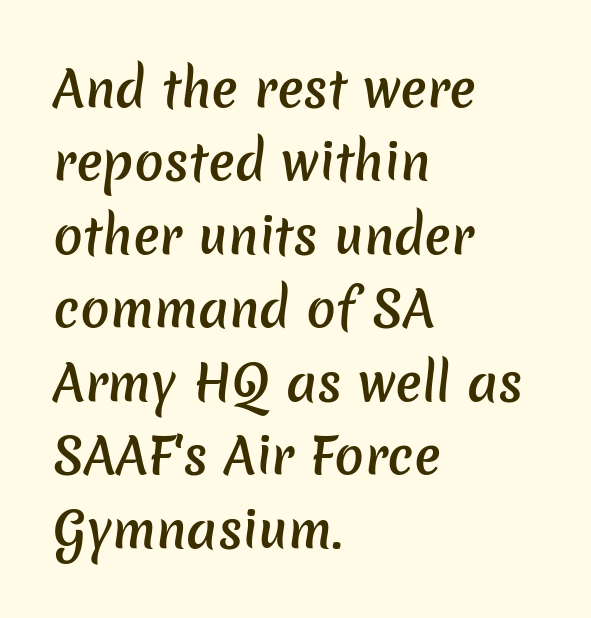
Look at the stroke-to-counter ratio: somewhat heavy, a semibold. Check the space under the baseline: it is left empty. The vertical gap from one line to the next is medium. The paragraph shown leans on its left margin. Students, note that the glyphs here touch the page at normal intervals. The glyphs in this specimen are sans serif.
